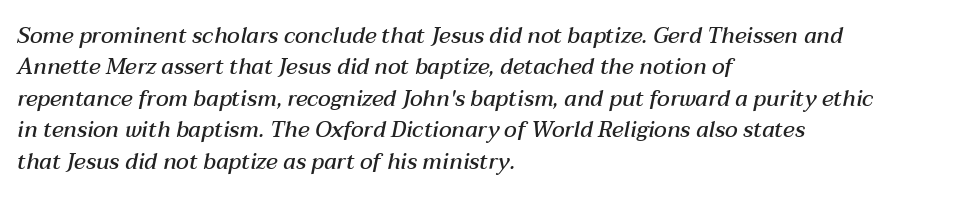
Horizontal bands of white between lines are of average thickness. Does the weight exceed regular? Yes, but only to semibold. The type is set solid horizontally, with unmodified tracking. The passage shown leans; its letterforms are oblique.
